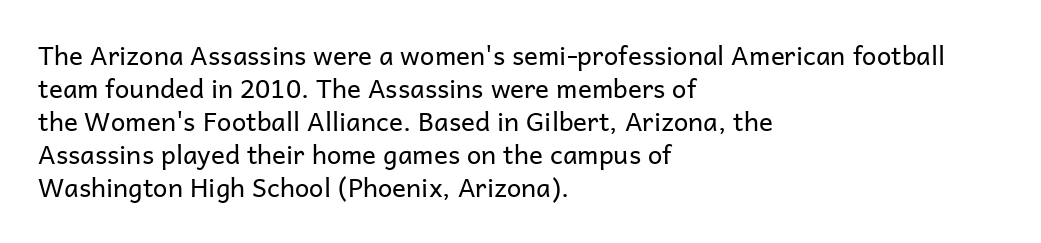
When letters stand straight like this, we call the style roman or upright. These lines sit exactly where default settings would place them. Students, note that the glyphs here touch the page at normal intervals. The passage shown is not bold in any degree. In CSS terms this would be text-align: left. Underlining? Definitely not there.
